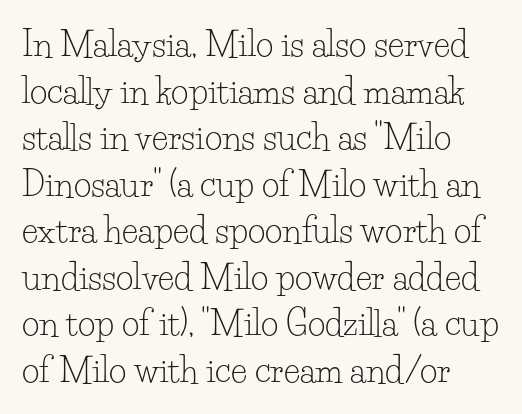
Q: Is the text bold? A: No.
Q: Is the text italic (slanted)? A: No, it is upright.
Q: Is the typeface a serif or a sans-serif typeface? A: Serif.
Q: Is the text underlined? A: No.
Q: How is the paragraph aligned? A: Left-aligned.
Q: Is the spacing between letters normal or unusually wide? A: Normal.
Q: Is the spacing between lines tight, normal or loose? A: Normal.
Q: Width (condensed, normal, or wide)? A: Normal.
Q: Stroke contrast? A: Low.
Q: x-height? A: Small.
Q: Monospaced? A: No.
